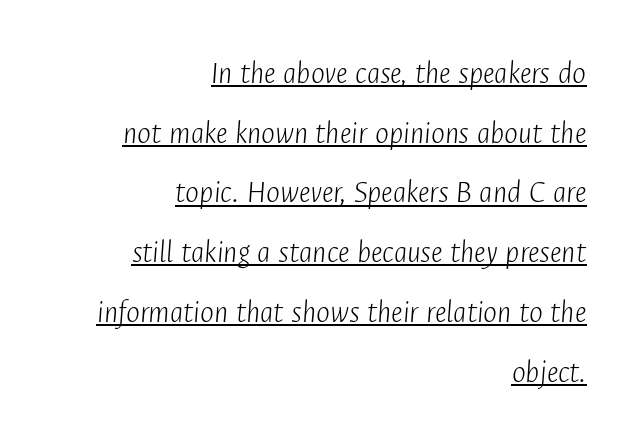
Q: Is the text bold? A: No.
Q: Is the text italic (slanted)? A: Yes, it leans right by about 4 degrees.
Q: Is the text underlined? A: Yes.
Q: How is the paragraph aligned? A: Right-aligned.
Q: Is the spacing between letters normal or unusually wide? A: Normal.
Q: Width (condensed, normal, or wide)? A: Condensed.
Q: Stroke contrast? A: Low.
Q: x-height? A: Medium.
Q: Monospaced? A: No.
